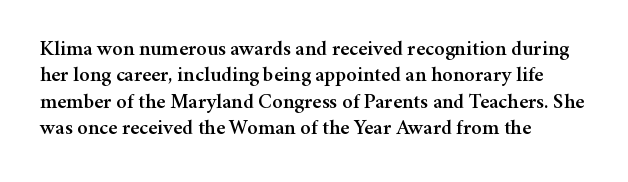
The image shows 21 px text type, upright; set left-aligned, normal line spacing (1.26x), normal letter spacing, not underlined.
